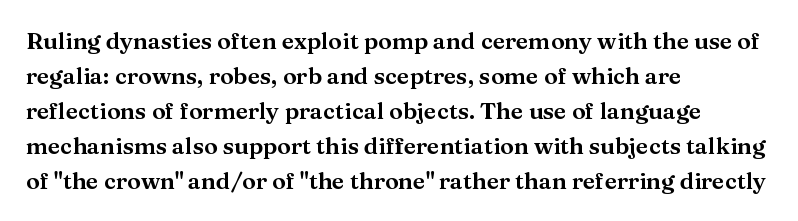
Left-aligned paragraph, ragged on the right. This sample uses an upright cut, with every glyph sitting square on the baseline. Only glyphs here, with clear space below each row. In terms of letterspacing, this is plain default setting. The line-height multiplier appears to be the usual default.
